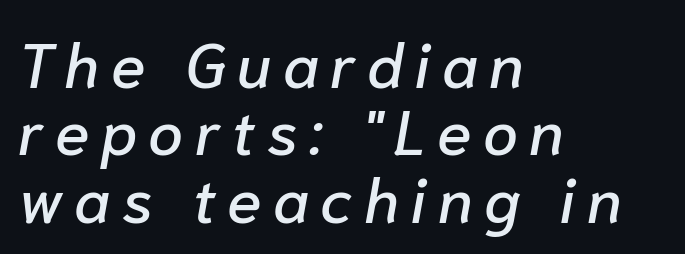
{"italic": "yes", "lean": "right", "slant_degrees": 10, "width": "normal", "stroke_contrast": "low", "x_height": "medium", "monospaced": "no", "underline": "no", "align": "left", "line_spacing": "tight", "line_spacing_ratio": 1.07, "glyph_px": 63}
